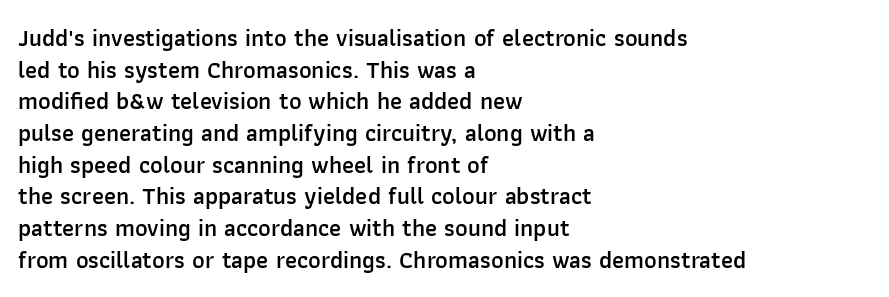
The image shows 24 px text type, upright; set left-aligned, normal line spacing (1.32x), normal letter spacing, not underlined.
